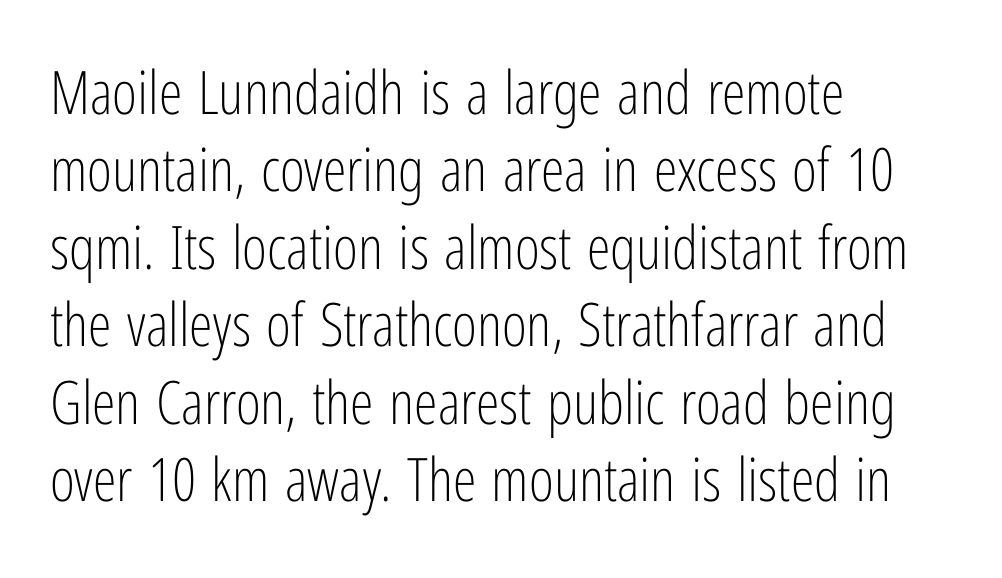
{"serif": "no", "italic": "no", "bold": "no", "weight": "light", "width": "condensed", "stroke_contrast": "low", "x_height": "medium", "monospaced": "no", "underline": "no", "align": "left", "line_spacing": "normal", "line_spacing_ratio": 1.29, "letter_spacing": "normal", "letter_spacing_em": 0.0, "glyph_px": 60}
